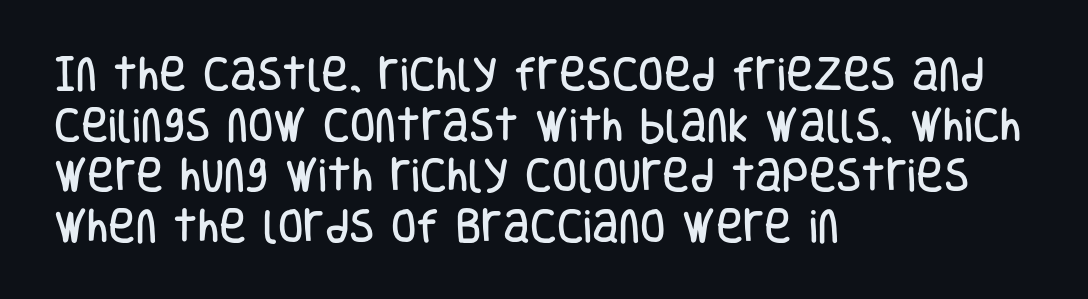
Horizontally, the lines are justified to the leading edge only. Note the varied advance widths — an 'i' is clearly narrower than an 'm'. You can tell it's not italic because the verticals are truly vertical. Check where the strokes stop: nothing finishes them off — pure sans. This block has exactly the height ordinary leading produces. Here the glyphs are tracked normally, forming tight word shapes.
